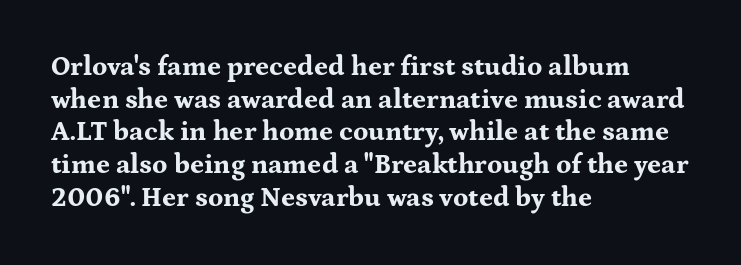
Q: Is the text bold? A: Yes.
Q: Is the text italic (slanted)? A: No, it is upright.
Q: Is the text underlined? A: No.
Q: How is the paragraph aligned? A: Left-aligned.
Q: Is the spacing between letters normal or unusually wide? A: Normal.
